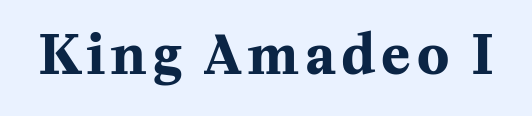
The image shows 53 px bold serif type, upright; set not underlined; medium stroke contrast and a medium x-height.
